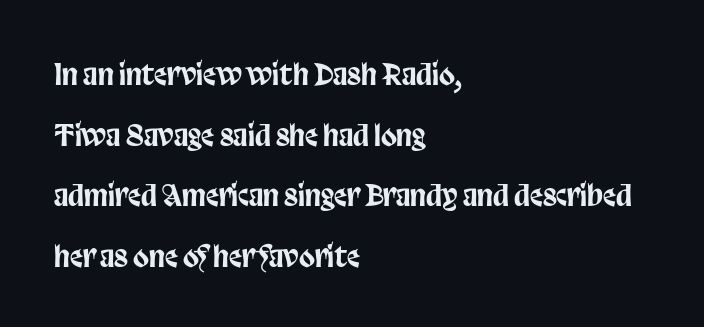
The image shows 29 px condensed sans-serif type, upright; set left-aligned, loose line spacing (2.09x), normal letter spacing, not underlined; low stroke contrast and a large x-height.
